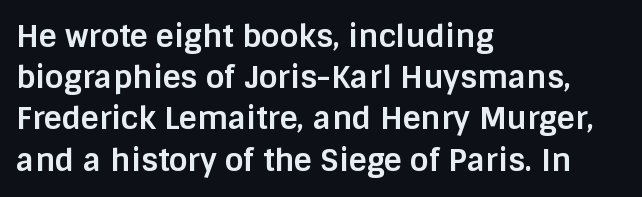
{"serif": "no", "italic": "no", "bold": "yes", "weight": "bold", "width": "normal", "stroke_contrast": "low", "x_height": "large", "monospaced": "no", "underline": "no", "align": "left", "line_spacing": "normal", "line_spacing_ratio": 1.33, "letter_spacing": "normal", "letter_spacing_em": 0.0, "glyph_px": 31}
